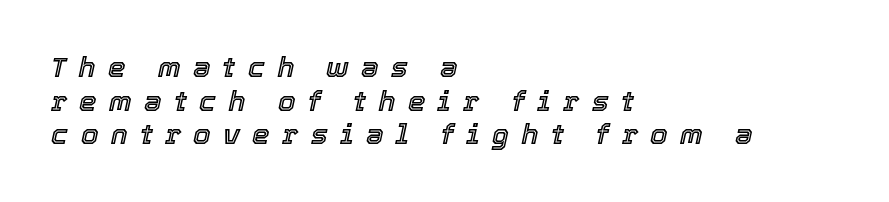
Q: Is the text italic (slanted)? A: Yes, it leans right by about 12 degrees.
Q: Is the text underlined? A: No.
Q: How is the paragraph aligned? A: Left-aligned.
Q: Is the spacing between letters normal or unusually wide? A: Unusually wide.
Q: Width (condensed, normal, or wide)? A: Normal.
Q: x-height? A: Medium.
Q: Monospaced? A: No.
